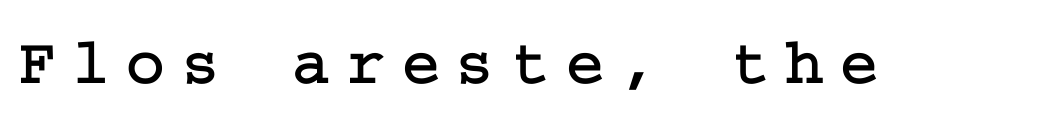
A bare baseline throughout the passage. Is this a sans? No — the strokes have serifs. The rendering inserts visible extra space after every character. The letters stand straight up with perfectly vertical stems.
